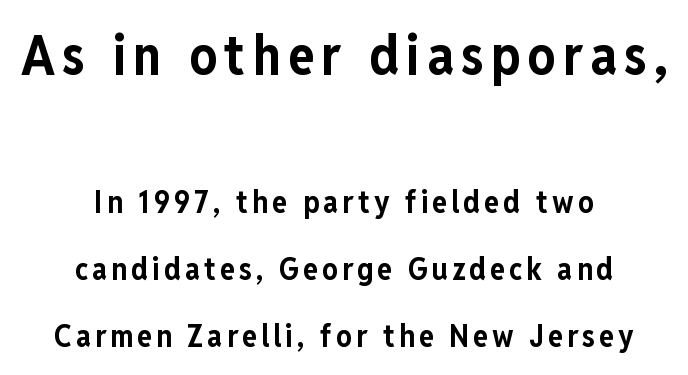
A dark, heavy texture on the line: the type is bold. What's the leading like? Stretched, with rows far apart. Each letter keeps its own natural width here, so spacing adapts to shape. The area under the type is left untouched. Short and long lines alike share a common midpoint.
